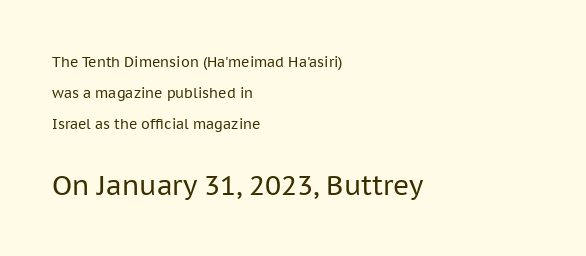
The image shows 27 px text type, upright; set left-aligned, loose line spacing (2.23x), normal letter spacing, not underlined; the second (bottom) block is 1.93x larger.
